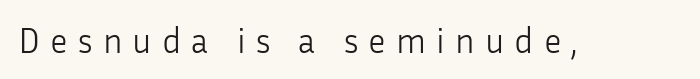
{"serif": "no", "italic": "no", "bold": "no", "weight": "light", "width": "normal", "stroke_contrast": "low", "x_height": "medium", "monospaced": "no", "underline": "no", "letter_spacing": "wide", "letter_spacing_em": 0.29, "glyph_px": 35}
